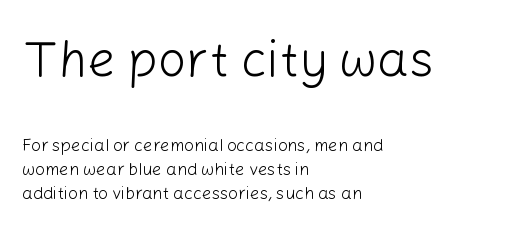
Here the glyphs are tracked normally, forming tight word shapes. This sample uses a sans-serif face. A roman cut, with each character standing at attention. The letterforms sit at book weight or below. Vertical spacing — default.
